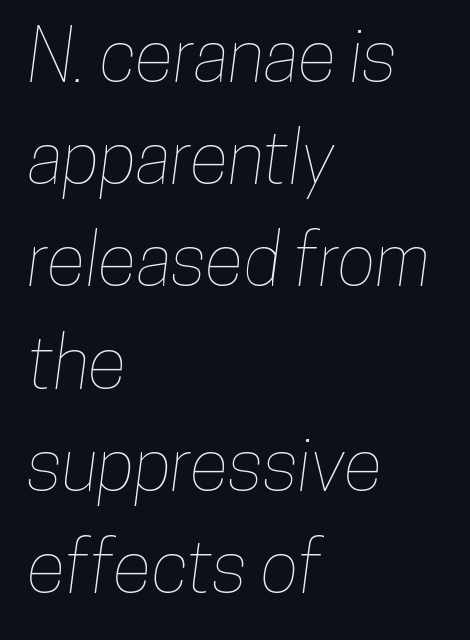
A typesetter would call this zero additional tracking. The lines are quadded left. This rendering features lettering with no underline. Varying glyph widths throughout — classic text-font behaviour. The rows are spaced the way most documents space them.
